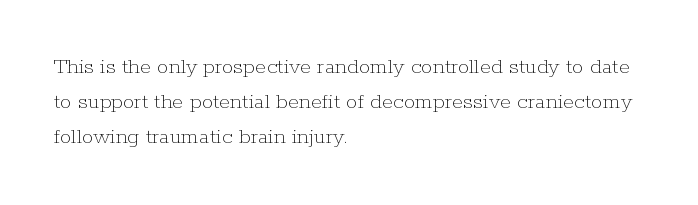
{"italic": "no", "bold": "no", "underline": "no", "align": "left", "line_spacing": "normal", "line_spacing_ratio": 1.52, "letter_spacing": "normal", "letter_spacing_em": 0.0, "glyph_px": 23}
